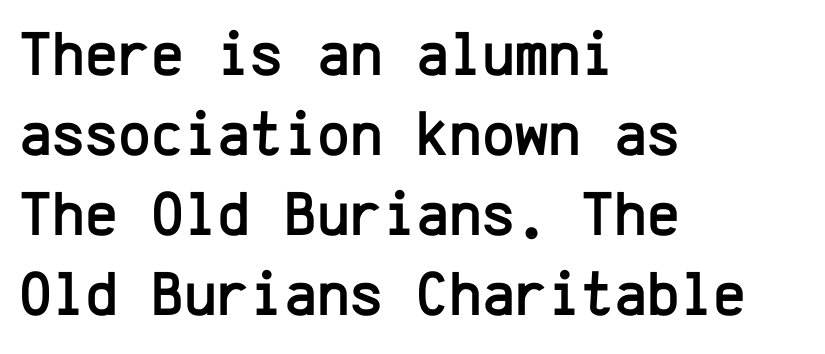
The image shows 63 px sans-serif type, upright, monospaced; set left-aligned, normal line spacing (1.27x), normal letter spacing, not underlined; low stroke contrast and a medium x-height.
